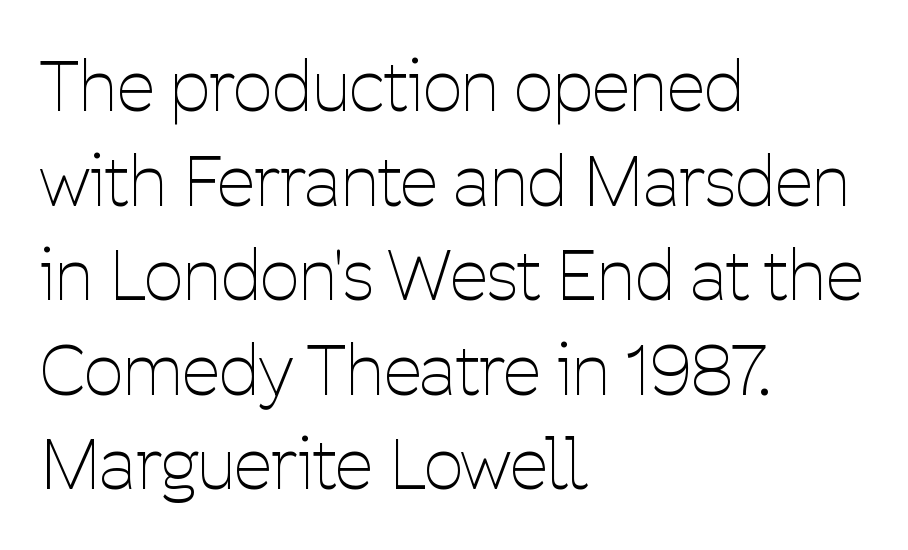
To sum up the face: it is a sans, with no serifs. Anything drawn beneath the words? Only blank space. The font is comparable to plain body text, perhaps lighter. The face used here is rendered with its standard letterfit. A typesetter would call this proportional, since set widths differ per character.
